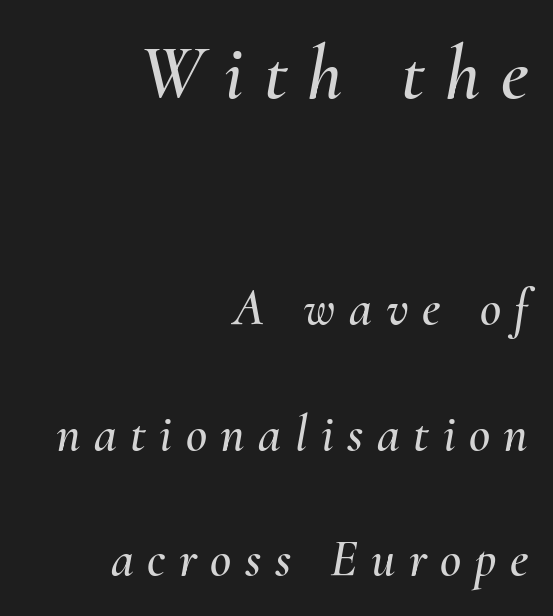
The image shows 78 px text type, italic (leaning right); set right-aligned, loose line spacing (2.41x), unusually wide letter spacing (+0.26 em), not underlined; the first (top) block is 1.5x larger; medium stroke contrast and a small x-height.
